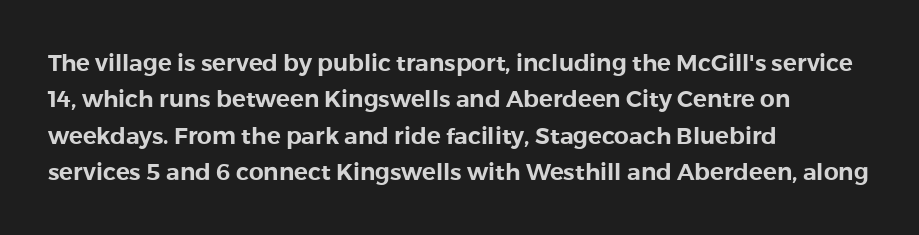
Style check: upright. Honestly, the letter spacing is just normal — you wouldn't notice it. Short and long lines alike share a common starting point at left. Any mark beneath the type? The region is blank. Interline gaps are of average width in this sample.
